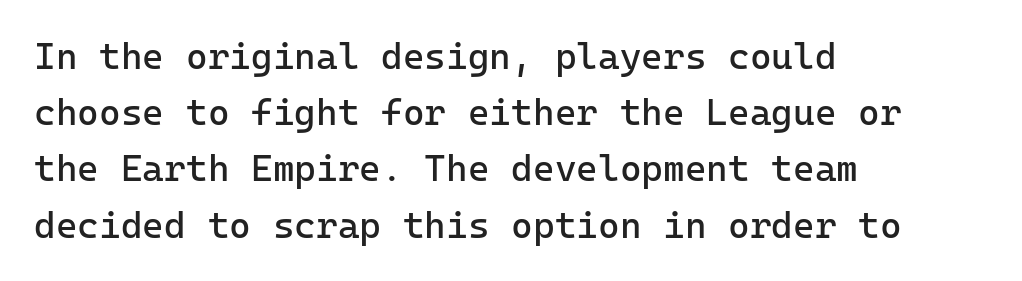
To sum up the face: it is a sans, with no serifs. Line starts are locked; line ends wander. Every character sits straight up, as roman type does. Stem width sits at or under what a default text font uses. Standard letterfit; no display-style spreading of the glyphs. Each new line begins a customary step beneath the previous one.
